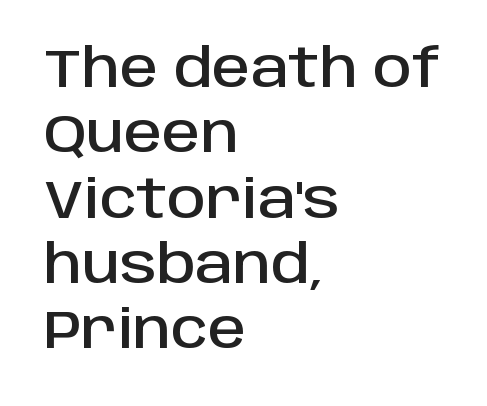
In terms of letterspacing, this is plain default setting. Words float on clear page, feet unadorned. Tall strokes in this sample are plumb rather than angled. The designer went with a sans here, leaving each stem footless. Leftover space on each line is placed entirely after the last word. The passage shown is typed in a proportional face where columns would drift.
